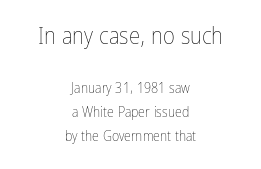
Descenders are the only things crossing below the line. Between these two stacked blocks, the higher one wins on size. Words appear dense and cohesive because spacing is normal. A quiet, ordinary-to-light weight characterises the typeface. Ascenders rise straight up at ninety degrees.
